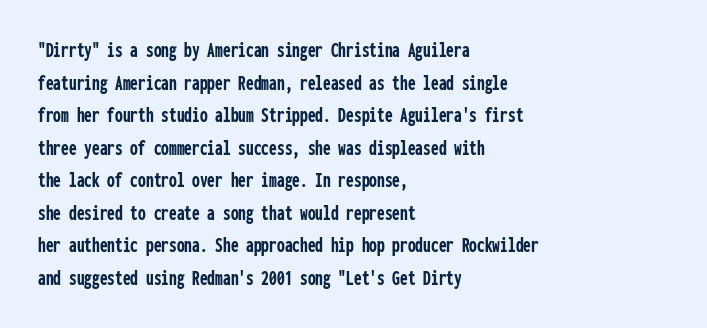
The image shows 22 px bold type, upright; set left-aligned, normal line spacing (1.48x), normal letter spacing, not underlined.
